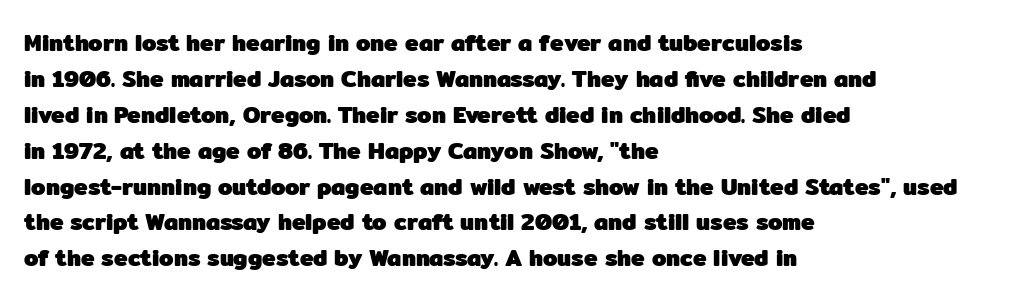
The image shows 23 px bold type, upright; set left-aligned, normal line spacing (1.56x), normal letter spacing, not underlined.
